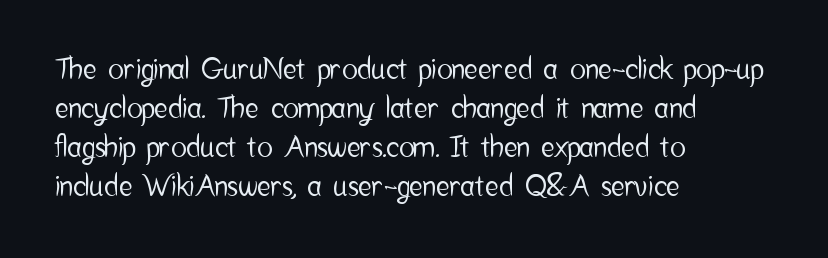
{"serif": "no", "italic": "no", "width": "condensed", "stroke_contrast": "low", "x_height": "medium", "monospaced": "no", "underline": "no", "align": "left", "line_spacing": "normal", "line_spacing_ratio": 1.35, "letter_spacing": "normal", "letter_spacing_em": 0.0, "glyph_px": 29}
